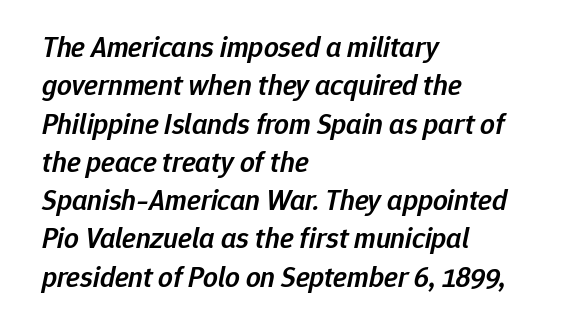
The image shows 29 px semibold type, italic (leaning right); set left-aligned, normal line spacing (1.32x), normal letter spacing, not underlined; low stroke contrast and a medium x-height.
